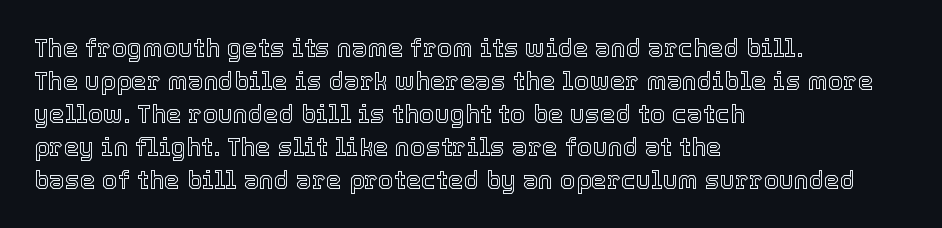
Q: Is the text italic (slanted)? A: No, it is upright.
Q: Is the text underlined? A: No.
Q: How is the paragraph aligned? A: Left-aligned.
Q: Is the spacing between letters normal or unusually wide? A: Normal.
Q: Is the spacing between lines tight, normal or loose? A: Normal.
